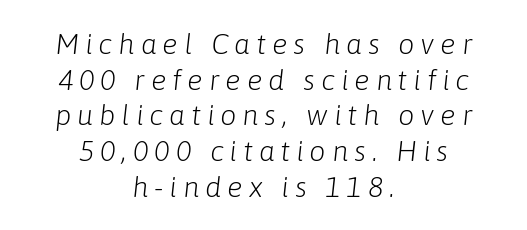
Look at the tracking — it's clearly loosened, letters drifting apart. On a weight scale, this lands at 450 or below. Quick note: underline off. A student would call this center alignment; a typographer would say set centered. Varying glyph widths throughout — classic text-font behaviour. Emphasis-style slanted type is in use.
